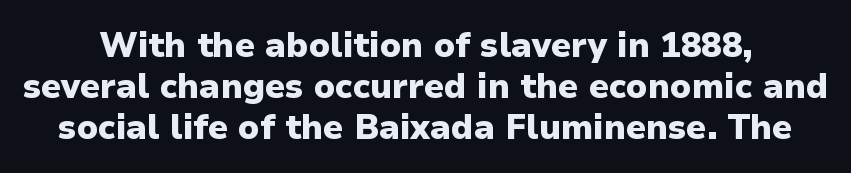
Q: Is the text bold? A: Yes.
Q: Is the text italic (slanted)? A: No, it is upright.
Q: Is the typeface a serif or a sans-serif typeface? A: Sans-serif.
Q: Is the text underlined? A: No.
Q: Is the spacing between letters normal or unusually wide? A: Normal.
Q: Width (condensed, normal, or wide)? A: Normal.
Q: Stroke contrast? A: Low.
Q: x-height? A: Medium.
Q: Monospaced? A: No.
